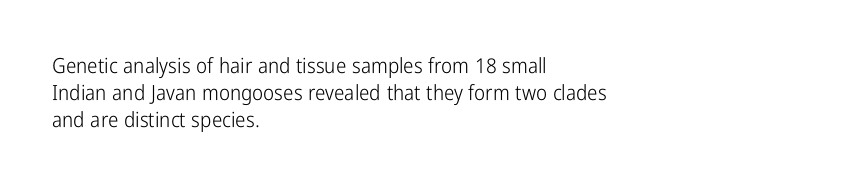
Q: Is the text bold? A: No.
Q: Is the text italic (slanted)? A: No, it is upright.
Q: Is the text underlined? A: No.
Q: How is the paragraph aligned? A: Left-aligned.
Q: Is the spacing between letters normal or unusually wide? A: Normal.
Q: Is the spacing between lines tight, normal or loose? A: Normal.
